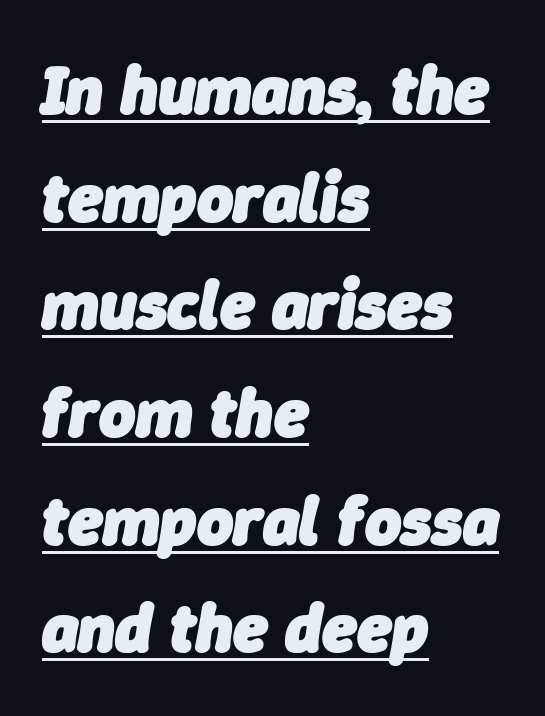
The image shows 69 px heavy type, italic (leaning right); set left-aligned, normal line spacing (1.56x), normal letter spacing, underlined; low stroke contrast and a medium x-height.
